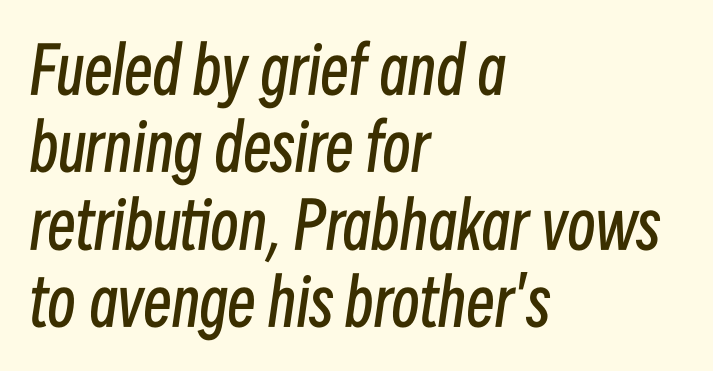
The image shows 64 px regular-weight, condensed type, italic (leaning right); set left-aligned, line spacing 1.21x, normal letter spacing, not underlined; low stroke contrast and a medium x-height.
